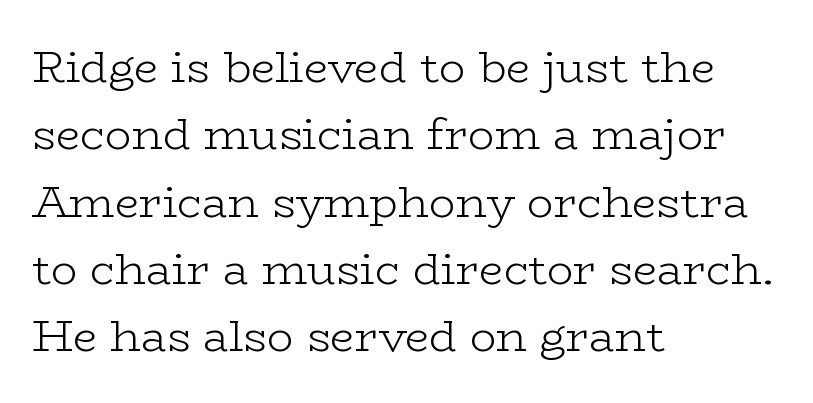
{"serif": "yes", "italic": "no", "bold": "no", "weight": "light", "width": "wide", "stroke_contrast": "low", "x_height": "medium", "monospaced": "no", "underline": "no", "align": "left", "line_spacing": "normal", "line_spacing_ratio": 1.53, "letter_spacing": "normal", "letter_spacing_em": 0.0, "glyph_px": 44}
